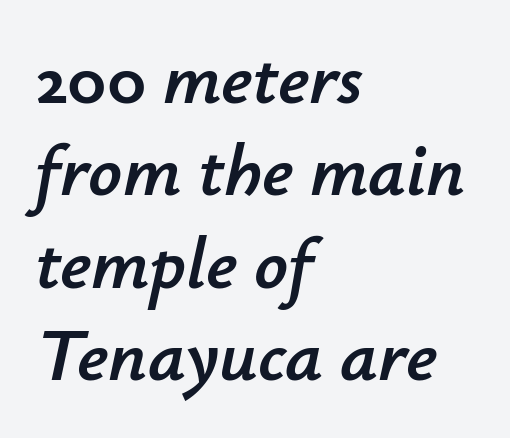
Q: Is the text italic (slanted)? A: Yes, it leans right by about 12 degrees.
Q: Is the text underlined? A: No.
Q: How is the paragraph aligned? A: Left-aligned.
Q: Is the spacing between letters normal or unusually wide? A: Normal.
Q: Is the spacing between lines tight, normal or loose? A: Normal.
Q: Width (condensed, normal, or wide)? A: Normal.
Q: Stroke contrast? A: Low.
Q: x-height? A: Small.
Q: Monospaced? A: No.
